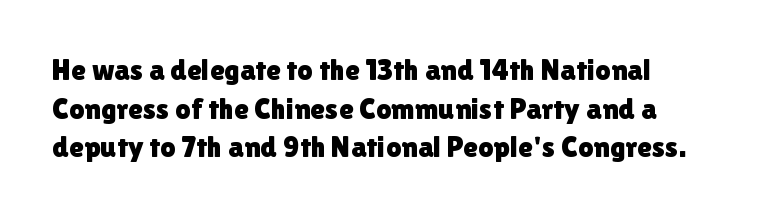
Notice how the stems are strictly vertical — no italics here. The area under the type is left untouched. Character widths vary here, with narrow letters taking less room than wide ones. Letter spacing: default. The type family on display is of the sans-serif kind. A normal amount of white space separates one row of letters from the next.
